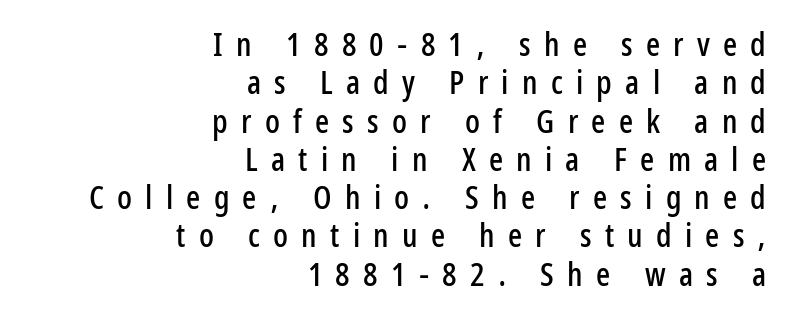
The image shows 33 px condensed sans-serif type, upright; set right-aligned, line spacing 1.16x, unusually wide letter spacing (+0.4 em), not underlined; low stroke contrast and a medium x-height.
